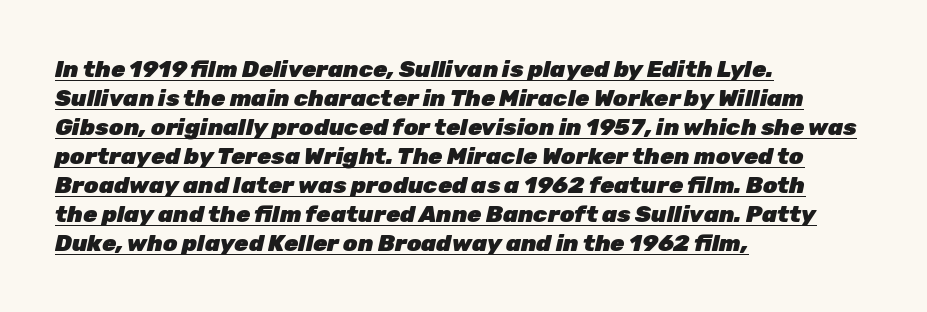
Pretty heavy lettering here — definitely bold. You can tell it's italic because the verticals aren't actually vertical. Summary of vertical rhythm: regular, with standard interline spacing. The horizontal fit of the characters is conventional and even.
